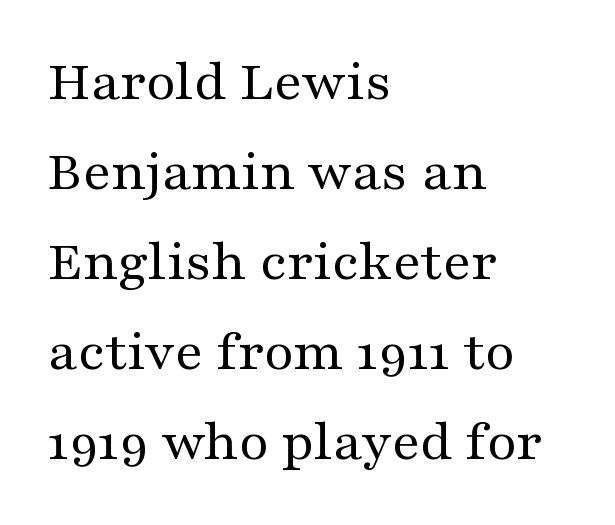
{"serif": "yes", "italic": "no", "bold": "no", "weight": "regular", "width": "wide", "stroke_contrast": "medium", "x_height": "medium", "monospaced": "no", "underline": "no", "align": "left", "line_spacing": "normal", "line_spacing_ratio": 1.55, "letter_spacing": "normal", "letter_spacing_em": 0.0, "glyph_px": 58}
